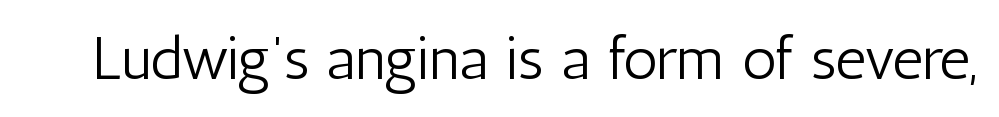
{"serif": "no", "italic": "no", "bold": "no", "weight": "light", "width": "condensed", "stroke_contrast": "low", "x_height": "medium", "monospaced": "no", "underline": "no", "letter_spacing": "normal", "letter_spacing_em": 0.0, "glyph_px": 60}
